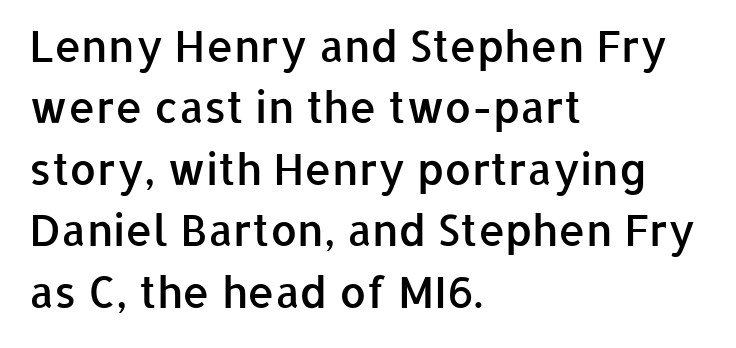
The image shows 43 px semibold sans-serif type, upright; set left-aligned, normal line spacing (1.43x), normal letter spacing, not underlined; low stroke contrast and a medium x-height.
